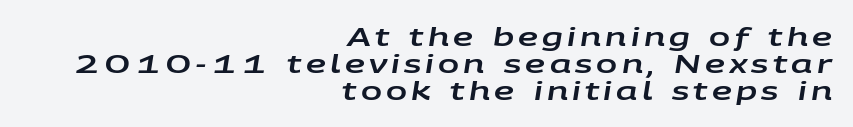
The image shows 25 px text type, italic (leaning right); set right-aligned, tight line spacing (1.08x), not underlined.
